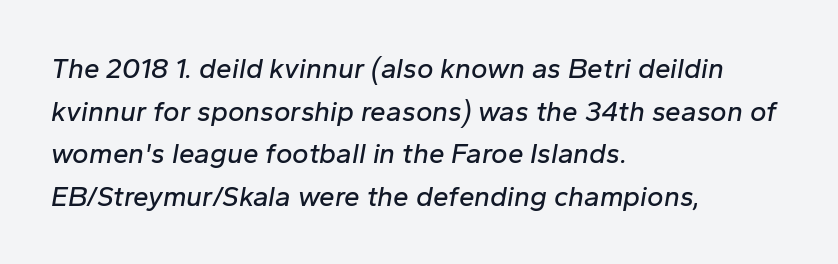
Regular leading. The whole block is typeset with a tilt. Glance below the letters and you will spot only blank space. The lines are quadded left. The rendering uses natural spacing where letterforms have individual widths.
